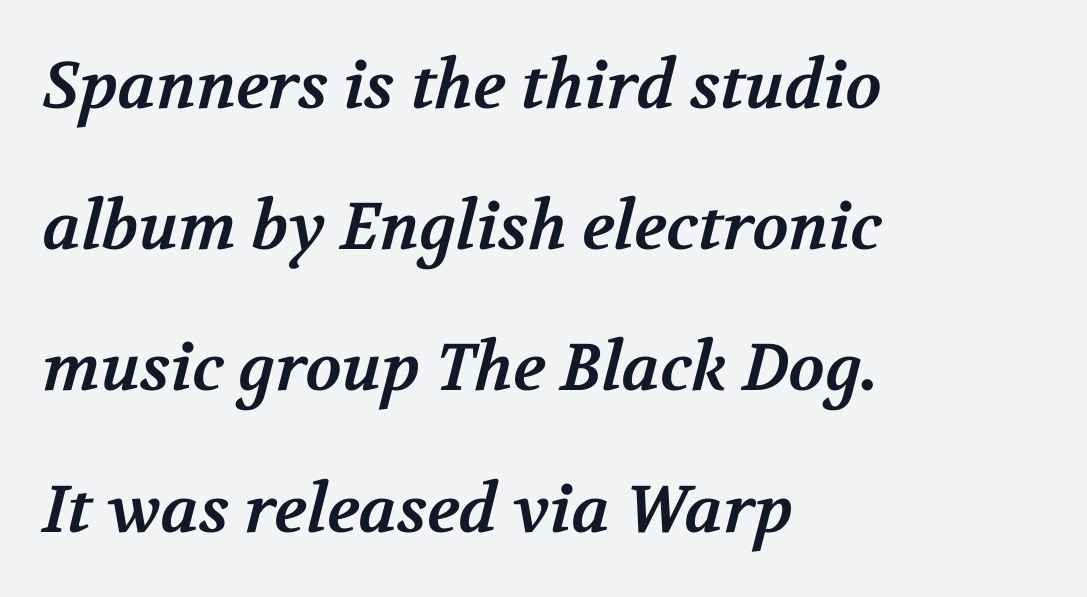
The image shows 66 px bold serif type; set left-aligned, loose line spacing (2.14x), normal letter spacing, not underlined; medium stroke contrast and a medium x-height.
